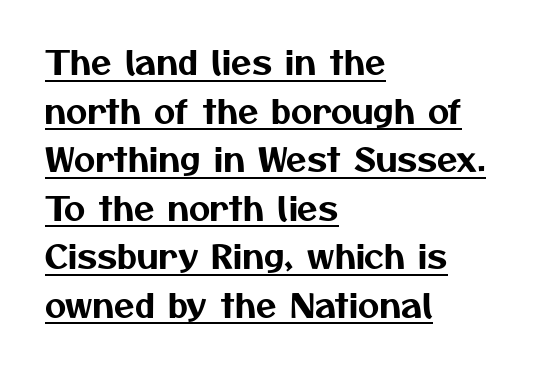
Q: Is the typeface a serif or a sans-serif typeface? A: Sans-serif.
Q: Is the text underlined? A: Yes.
Q: How is the paragraph aligned? A: Left-aligned.
Q: Is the spacing between letters normal or unusually wide? A: Normal.
Q: Is the spacing between lines tight, normal or loose? A: Normal.
Q: Width (condensed, normal, or wide)? A: Normal.
Q: Stroke contrast? A: Medium.
Q: x-height? A: Medium.
Q: Monospaced? A: No.
